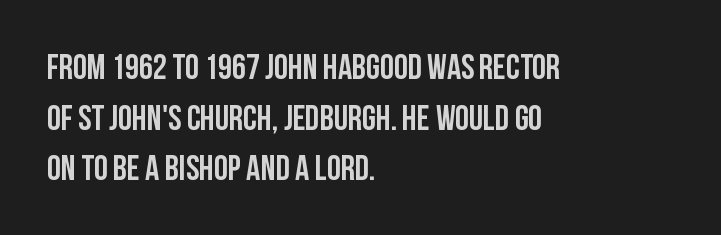
{"serif": "no", "italic": "no", "width": "condensed", "stroke_contrast": "low", "x_height": "large", "monospaced": "no", "underline": "no", "align": "left", "line_spacing": "normal", "line_spacing_ratio": 1.45, "letter_spacing": "normal", "letter_spacing_em": 0.0, "glyph_px": 35}
